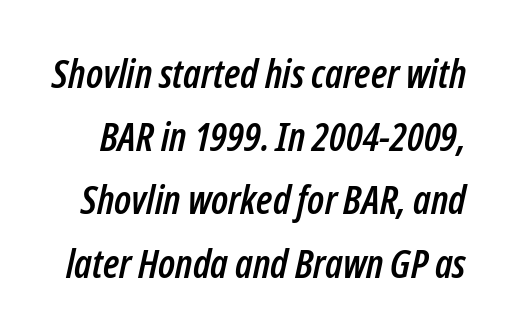
Q: Is the text italic (slanted)? A: Yes, it leans right by about 12 degrees.
Q: Is the text underlined? A: No.
Q: Is the spacing between letters normal or unusually wide? A: Normal.
Q: Is the spacing between lines tight, normal or loose? A: Normal.
Q: Width (condensed, normal, or wide)? A: Condensed.
Q: Stroke contrast? A: Low.
Q: x-height? A: Medium.
Q: Monospaced? A: No.
